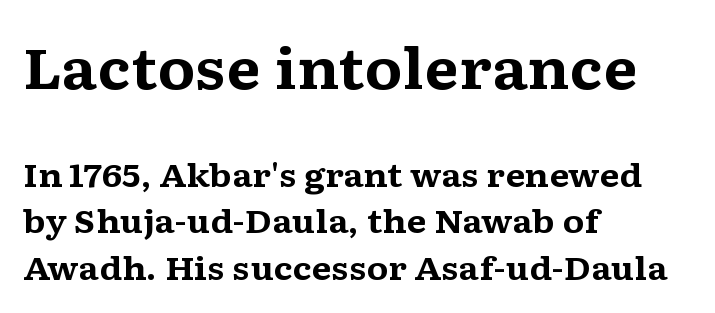
{"serif": "yes", "italic": "no", "bold": "yes", "weight": "bold", "width": "wide", "stroke_contrast": "medium", "x_height": "medium", "monospaced": "no", "underline": "no", "align": "left", "line_spacing": "normal", "line_spacing_ratio": 1.45, "letter_spacing": "normal", "letter_spacing_em": 0.0, "larger_block": "first", "size_ratio": 1.75, "glyph_px": 56}
